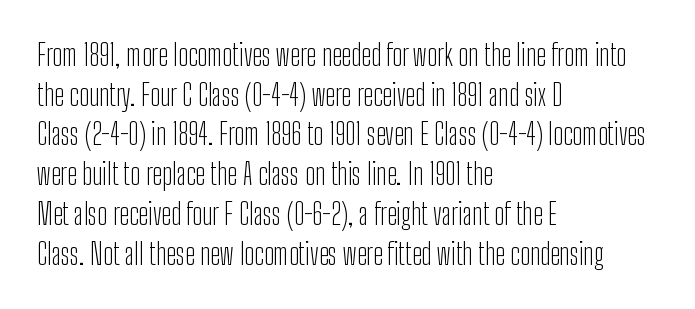
All the whitespace from short lines collects on the right. Weight: not bold — regular or lighter. Compared with typical body copy, the letter spacing here is the same. The leading is moderate, giving the passage an even texture. The font's upright variant was chosen for this text.
